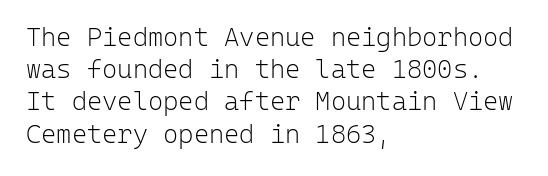
The image shows 26 px text type, upright; set left-aligned, line spacing 1.24x, normal letter spacing, not underlined.
